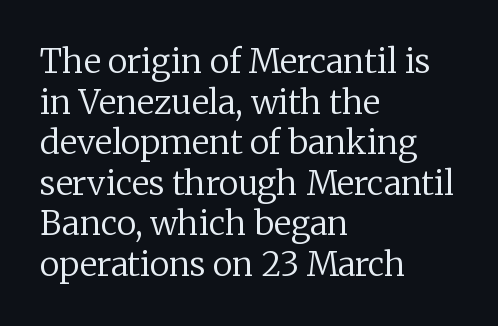
Q: Is the text bold? A: No.
Q: Is the text italic (slanted)? A: No, it is upright.
Q: Is the typeface a serif or a sans-serif typeface? A: Serif.
Q: Is the text underlined? A: No.
Q: How is the paragraph aligned? A: Left-aligned.
Q: Is the spacing between letters normal or unusually wide? A: Normal.
Q: Width (condensed, normal, or wide)? A: Normal.
Q: Stroke contrast? A: Low.
Q: x-height? A: Medium.
Q: Monospaced? A: No.
